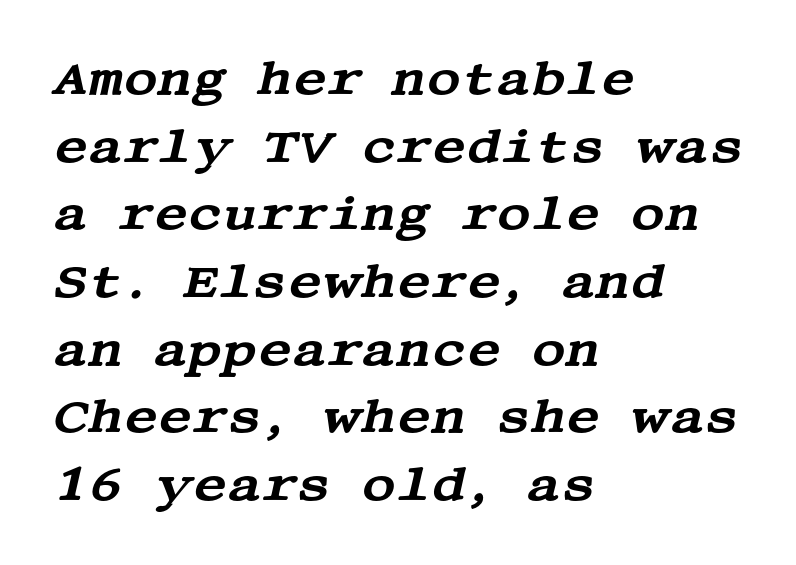
{"serif": "yes", "italic": "yes", "lean": "right", "slant_degrees": 13, "width": "wide", "stroke_contrast": "medium", "x_height": "large", "underline": "no", "align": "left", "line_spacing": "normal", "line_spacing_ratio": 1.44, "letter_spacing": "normal", "letter_spacing_em": 0.0, "glyph_px": 47}
